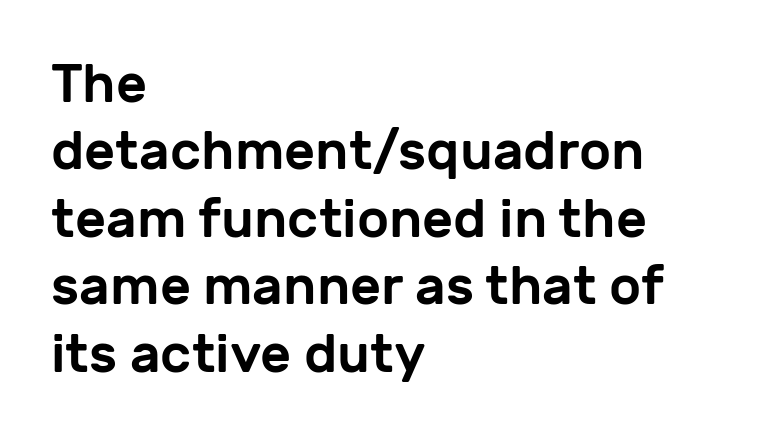
The image shows 54 px sans-serif type, upright; set left-aligned, normal line spacing (1.25x), normal letter spacing, not underlined; low stroke contrast and a medium x-height.
